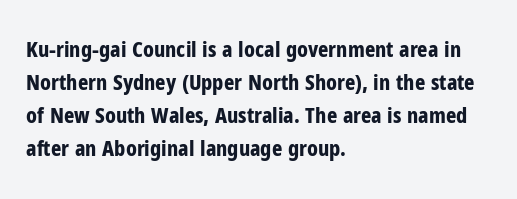
{"italic": "no", "bold": "yes", "underline": "no", "align": "left", "line_spacing": "normal", "line_spacing_ratio": 1.5, "letter_spacing": "normal", "letter_spacing_em": 0.0, "glyph_px": 22}
